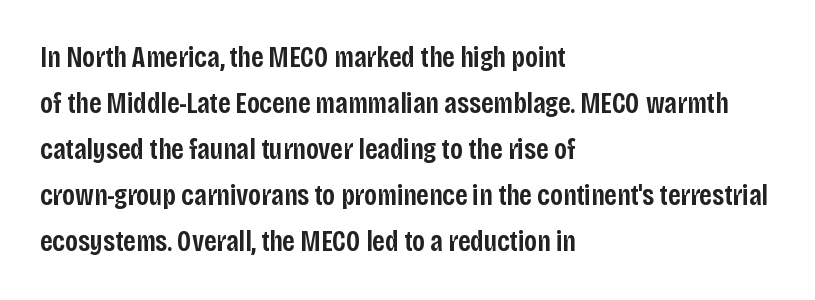
The letters stand straight up with perfectly vertical stems. The typeface chosen for these lines omits serifs. Teacher's note: observe the even left margin — that is flush-left alignment. This block has exactly the height ordinary leading produces. Observe the ordinary spacing: letters are neighbours, not strangers.
